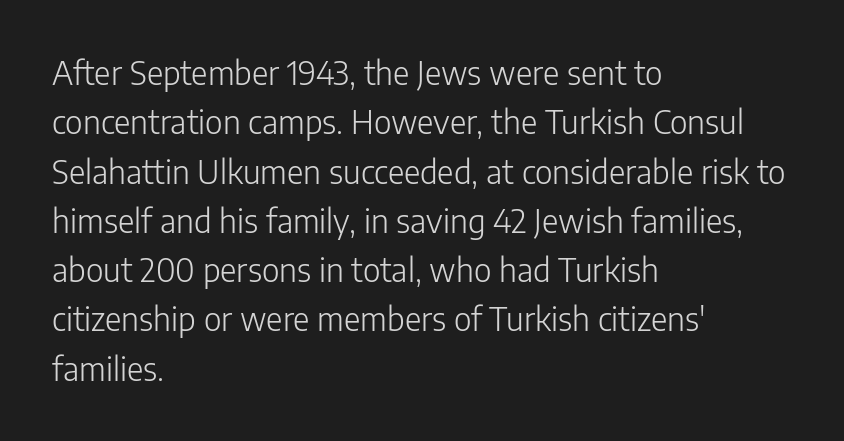
{"serif": "no", "italic": "no", "bold": "no", "weight": "light", "width": "normal", "stroke_contrast": "low", "x_height": "medium", "monospaced": "no", "underline": "no", "align": "left", "line_spacing": "normal", "line_spacing_ratio": 1.54, "letter_spacing": "normal", "letter_spacing_em": 0.0, "glyph_px": 32}
